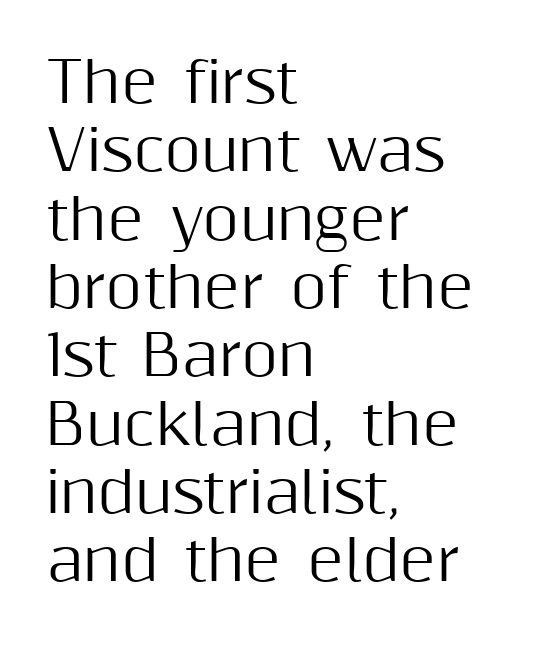
Q: Is the text italic (slanted)? A: No, it is upright.
Q: Is the typeface a serif or a sans-serif typeface? A: Sans-serif.
Q: Is the text underlined? A: No.
Q: How is the paragraph aligned? A: Left-aligned.
Q: Is the spacing between letters normal or unusually wide? A: Normal.
Q: Width (condensed, normal, or wide)? A: Normal.
Q: Stroke contrast? A: Medium.
Q: x-height? A: Medium.
Q: Monospaced? A: No.
